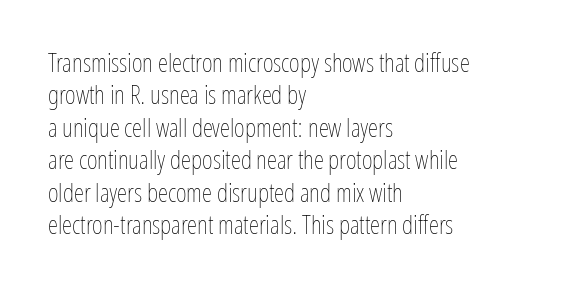
Q: Is the text bold? A: No.
Q: Is the text italic (slanted)? A: No, it is upright.
Q: Is the text underlined? A: No.
Q: How is the paragraph aligned? A: Left-aligned.
Q: Is the spacing between letters normal or unusually wide? A: Normal.
Q: Is the spacing between lines tight, normal or loose? A: Normal.
